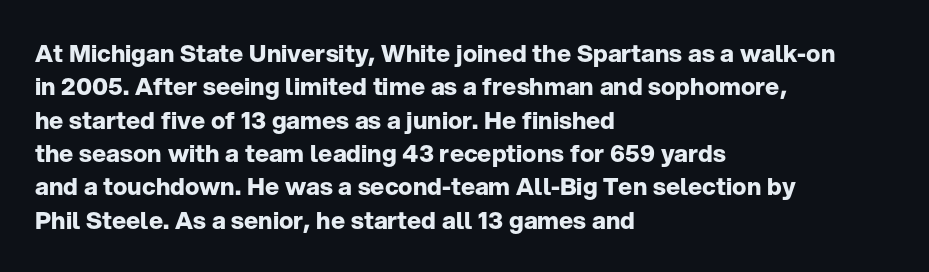
{"italic": "no", "bold": "yes", "underline": "no", "align": "left", "line_spacing": "normal", "line_spacing_ratio": 1.39, "letter_spacing": "normal", "letter_spacing_em": 0.0, "glyph_px": 24}
